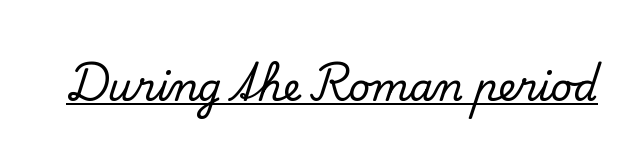
Q: Is the text italic (slanted)? A: Yes.
Q: Is the typeface a serif or a sans-serif typeface? A: Serif.
Q: Is the text underlined? A: Yes.
Q: Is the spacing between letters normal or unusually wide? A: Normal.
Q: Width (condensed, normal, or wide)? A: Normal.
Q: Stroke contrast? A: Low.
Q: x-height? A: Small.
Q: Monospaced? A: No.
